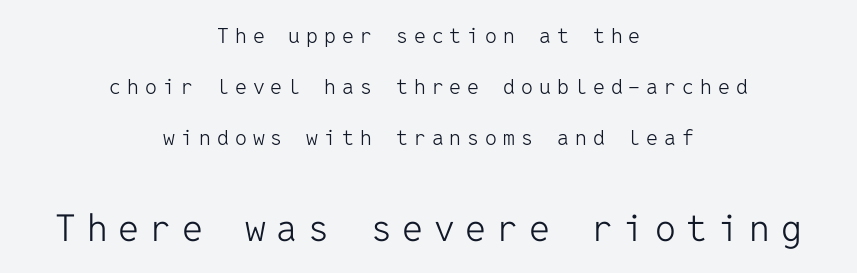
The image shows 37 px light sans-serif type, upright, monospaced; set centered, loose line spacing (2.44x), unusually wide letter spacing (+0.29 em), not underlined; the second (bottom) block is 1.76x larger; low stroke contrast and a medium x-height.
